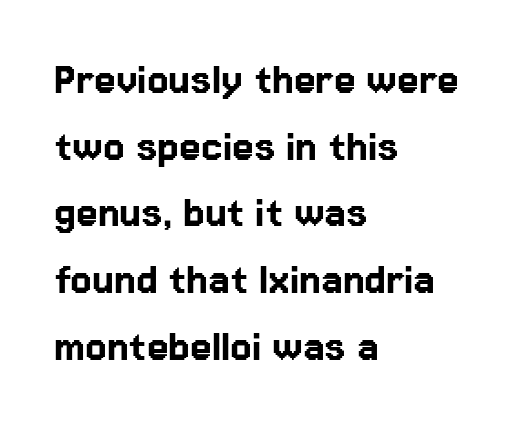
{"serif": "no", "italic": "no", "width": "normal", "stroke_contrast": "low", "x_height": "medium", "monospaced": "no", "underline": "no", "align": "left", "line_spacing": "normal", "line_spacing_ratio": 1.36, "letter_spacing": "normal", "letter_spacing_em": 0.0, "glyph_px": 49}
